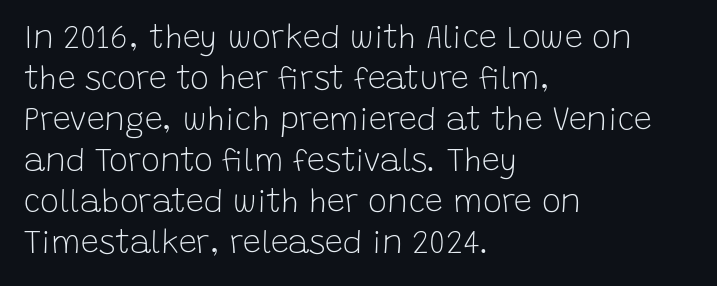
Q: Is the text bold? A: No.
Q: Is the text italic (slanted)? A: No, it is upright.
Q: Is the typeface a serif or a sans-serif typeface? A: Sans-serif.
Q: Is the text underlined? A: No.
Q: How is the paragraph aligned? A: Left-aligned.
Q: Is the spacing between letters normal or unusually wide? A: Normal.
Q: Is the spacing between lines tight, normal or loose? A: Normal.
Q: Width (condensed, normal, or wide)? A: Normal.
Q: Stroke contrast? A: Low.
Q: x-height? A: Large.
Q: Monospaced? A: No.
